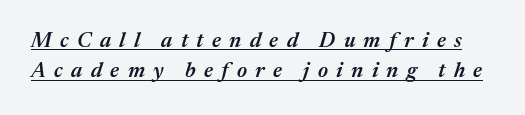
Each line of the rendering has a horizontal stroke beneath the glyphs. Is there much room between lines? A standard amount, neither cramped nor airy. The specimen reads as italic at a glance. The strokes are fattened partway — semibold, not bold.
